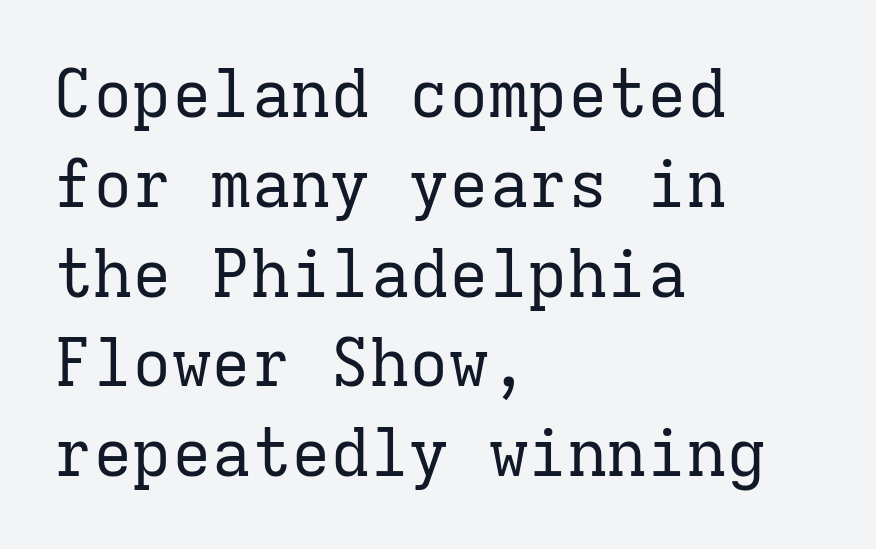
The image shows 66 px regular-weight serif type, upright, monospaced; set left-aligned, normal line spacing (1.36x), normal letter spacing, not underlined; low stroke contrast and a medium x-height.
